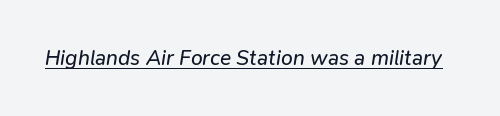
The image shows 21 px text type, italic (leaning right); set normal letter spacing, underlined.
